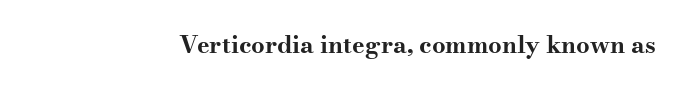
The image shows 24 px bold type, upright; set normal letter spacing, not underlined.
